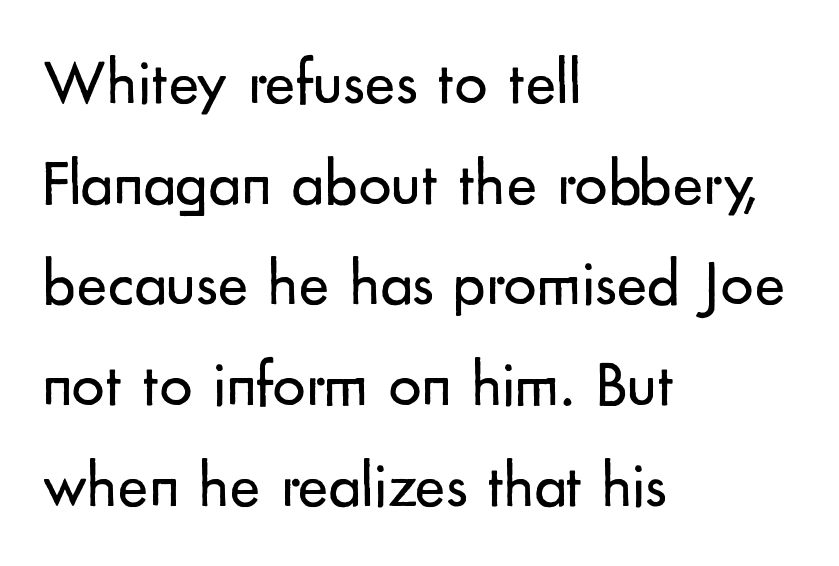
The image shows 65 px regular-weight sans-serif type, upright; set left-aligned, normal line spacing (1.55x), normal letter spacing, not underlined; low stroke contrast and a small x-height.
